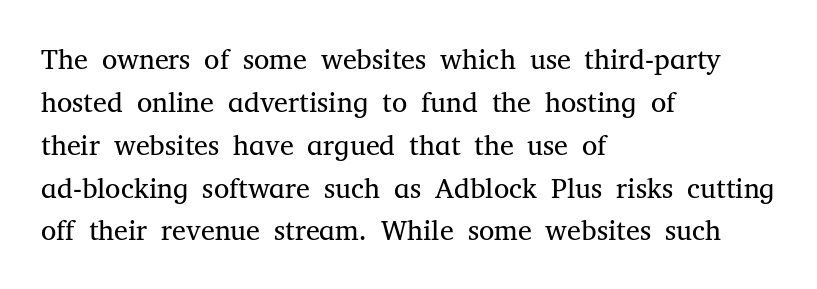
{"serif": "yes", "italic": "no", "bold": "no", "weight": "regular", "width": "normal", "stroke_contrast": "medium", "x_height": "medium", "monospaced": "no", "underline": "no", "align": "left", "line_spacing": "normal", "line_spacing_ratio": 1.53, "letter_spacing": "normal", "letter_spacing_em": 0.0, "glyph_px": 28}
